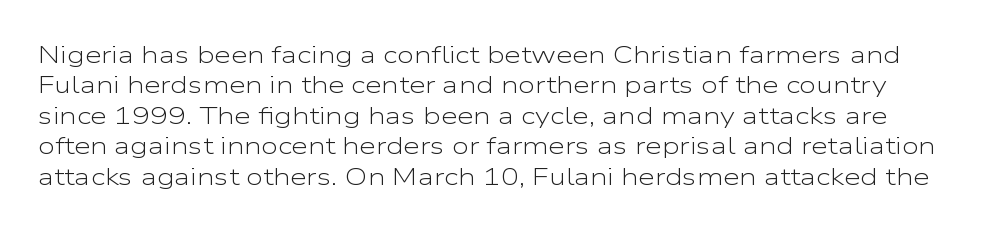
The image shows 24 px text type, upright; set normal line spacing (1.27x), normal letter spacing, not underlined.
